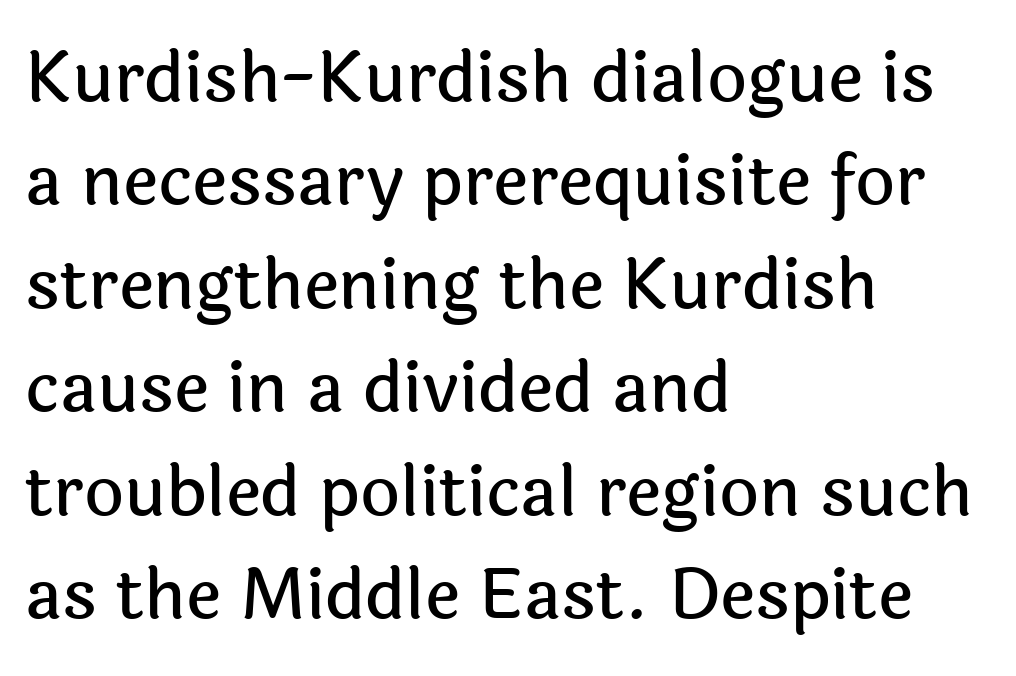
You could not count columns in this text — the font is proportionally spaced. The lettering holds an erect, upright posture throughout. The passage shown stacks its lines at a standard gap. Underline: absent. Is the letter spacing exaggerated? No — it looks like the ordinary default. Horizontal alignment here is leftward, the default for most running prose.
